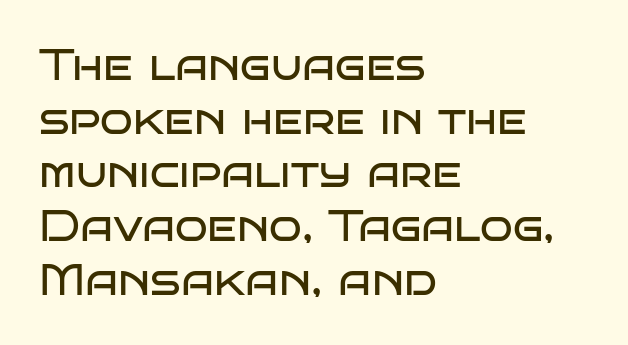
Horizontal bands of white between lines are of average thickness. Is this a fixed-width face? No — the glyphs have proportional, varying widths. These lines are composed in type without serifs. The rendering keeps characters at their native spacing.
